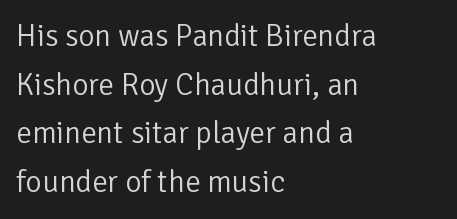
{"serif": "no", "italic": "no", "bold": "no", "weight": "light", "width": "normal", "stroke_contrast": "low", "x_height": "medium", "monospaced": "no", "underline": "no", "align": "left", "line_spacing": "normal", "line_spacing_ratio": 1.57, "letter_spacing": "normal", "letter_spacing_em": 0.0, "glyph_px": 31}
